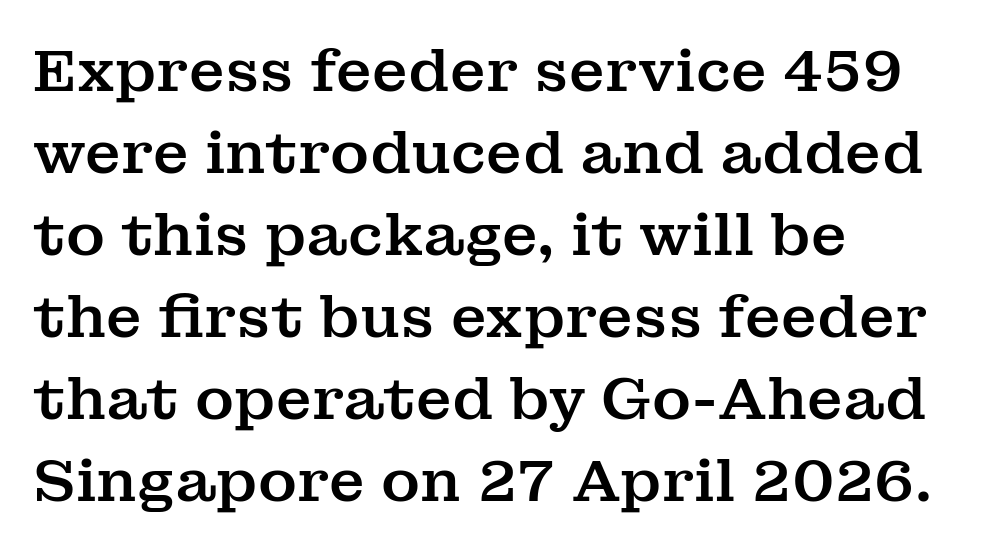
{"serif": "yes", "italic": "no", "width": "normal", "stroke_contrast": "medium", "x_height": "medium", "monospaced": "no", "underline": "no", "align": "left", "line_spacing": "normal", "line_spacing_ratio": 1.39, "letter_spacing": "normal", "letter_spacing_em": 0.0, "glyph_px": 59}
